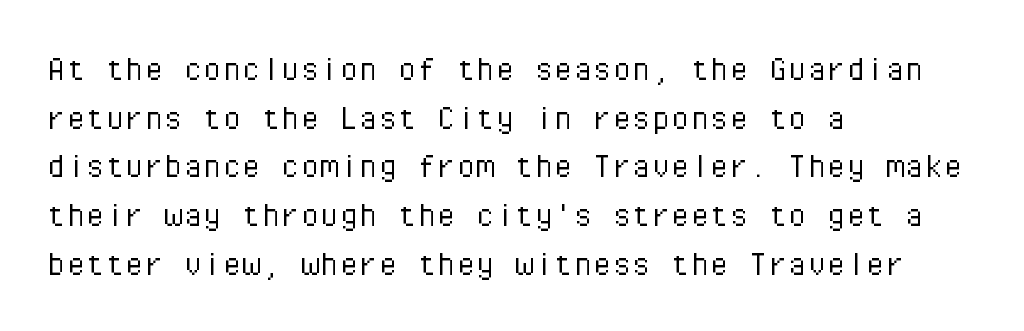
The image shows 39 px light sans-serif type, upright, monospaced; set left-aligned, normal line spacing (1.25x), normal letter spacing, not underlined; low stroke contrast and a medium x-height.
